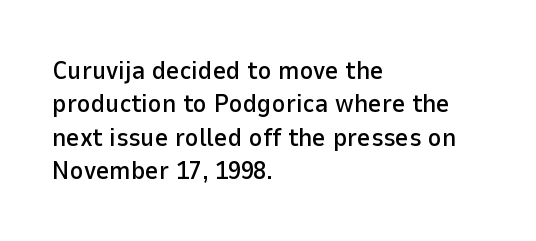
{"italic": "no", "underline": "no", "align": "left", "line_spacing": "normal", "line_spacing_ratio": 1.28, "letter_spacing": "normal", "letter_spacing_em": 0.0, "glyph_px": 26}
